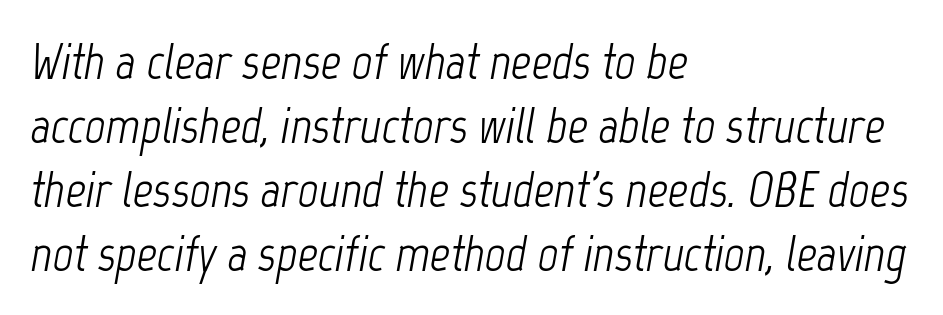
Proportional: the letters do not fall into vertical columns. The letterforms sit shoulder to shoulder at normal distance. Characters are canted at an angle relative to the baseline's perpendicular. Has an underline been added? It has not. Line spacing here is normal. Ink coverage per letter is moderate at most.
